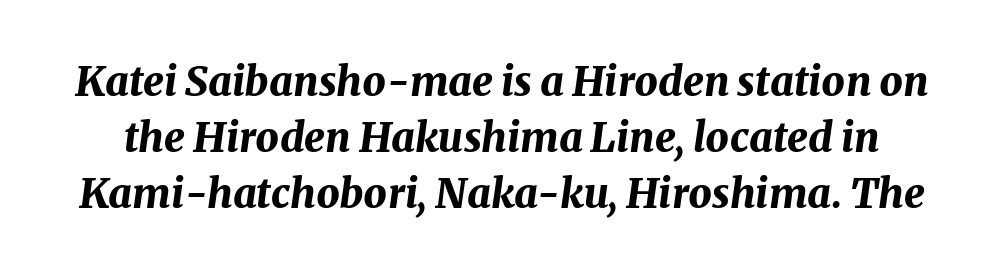
{"italic": "yes", "lean": "right", "slant_degrees": 8, "bold": "yes", "weight": "bold", "width": "normal", "stroke_contrast": "medium", "x_height": "medium", "monospaced": "no", "underline": "no", "line_spacing": "normal", "line_spacing_ratio": 1.36, "letter_spacing": "normal", "letter_spacing_em": 0.0, "glyph_px": 41}
